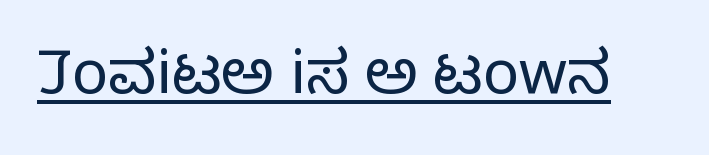
How are the letters spaced? Ordinarily, with no added tracking. The glyphs in this specimen are sans serif. Caption: lettering with a line underneath. Bold? No — there's no thickening of the strokes. This is the regular roman posture of the typeface.
